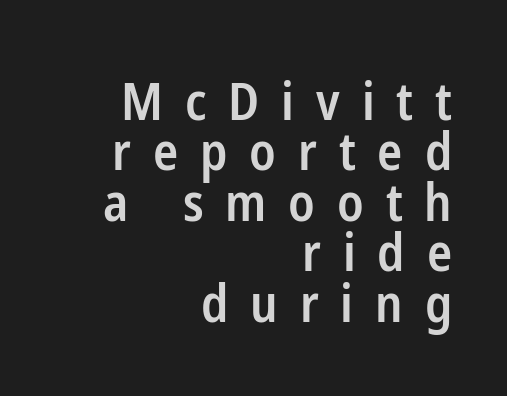
Q: Is the text bold? A: Semi-bold.
Q: Is the text italic (slanted)? A: No, it is upright.
Q: Is the typeface a serif or a sans-serif typeface? A: Sans-serif.
Q: Is the text underlined? A: No.
Q: How is the paragraph aligned? A: Right-aligned.
Q: Is the spacing between letters normal or unusually wide? A: Unusually wide.
Q: Is the spacing between lines tight, normal or loose? A: Tight.
Q: Width (condensed, normal, or wide)? A: Condensed.
Q: Stroke contrast? A: Low.
Q: x-height? A: Medium.
Q: Monospaced? A: No.
